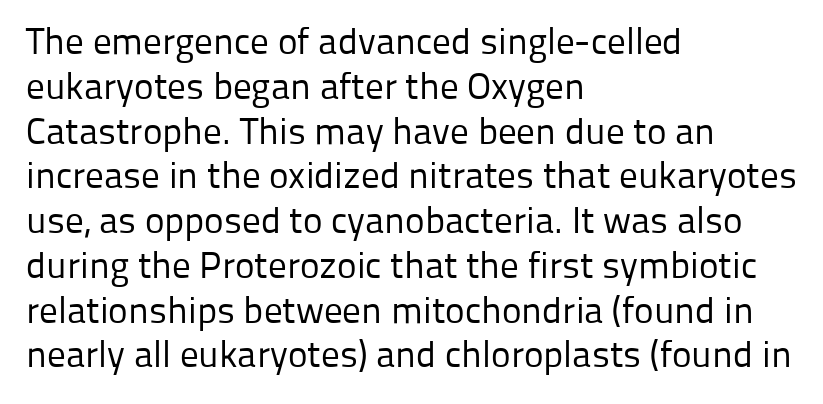
How are the letters spaced? Ordinarily, with no added tracking. A classic flush-left, rag-right setting is used for this passage. A typesetter would label this face a sans. The type sits square on the baseline with zero lean.
